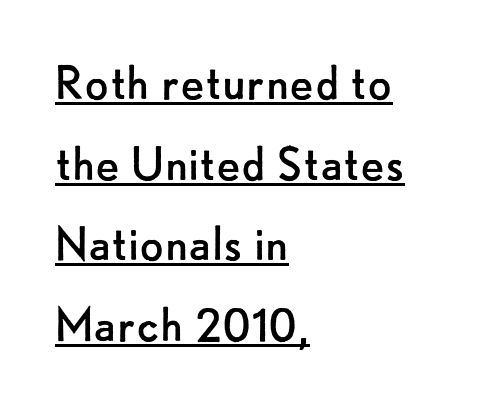
The image shows 56 px regular-weight sans-serif type, upright; set left-aligned, normal line spacing (1.44x), normal letter spacing, underlined; low stroke contrast and a small x-height.
